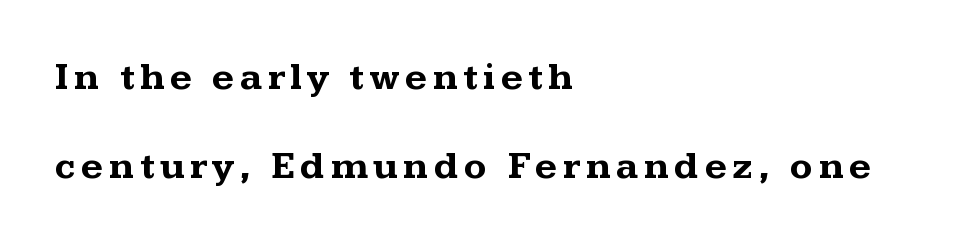
{"serif": "yes", "italic": "no", "bold": "yes", "weight": "bold", "width": "wide", "stroke_contrast": "medium", "x_height": "medium", "monospaced": "no", "underline": "no", "align": "left", "line_spacing": "loose", "line_spacing_ratio": 2.33, "glyph_px": 38}
